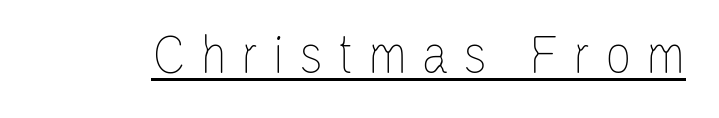
Q: Is the text bold? A: No.
Q: Is the text italic (slanted)? A: No, it is upright.
Q: Is the text underlined? A: Yes.
Q: Is the spacing between letters normal or unusually wide? A: Unusually wide.
Q: Width (condensed, normal, or wide)? A: Condensed.
Q: Stroke contrast? A: Low.
Q: x-height? A: Large.
Q: Monospaced? A: No.
